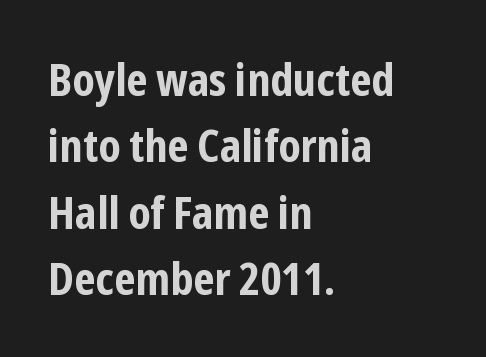
{"serif": "no", "italic": "no", "bold": "yes", "weight": "bold", "width": "condensed", "stroke_contrast": "low", "x_height": "medium", "monospaced": "no", "underline": "no", "align": "left", "line_spacing": "normal", "line_spacing_ratio": 1.51, "letter_spacing": "normal", "letter_spacing_em": 0.0, "glyph_px": 44}
